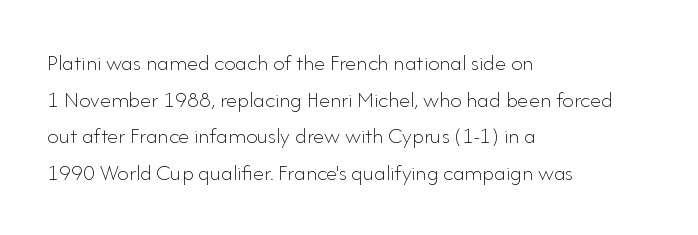
{"italic": "no", "bold": "no", "underline": "no", "align": "left", "line_spacing": "normal", "line_spacing_ratio": 1.59, "letter_spacing": "normal", "letter_spacing_em": 0.0, "glyph_px": 23}
